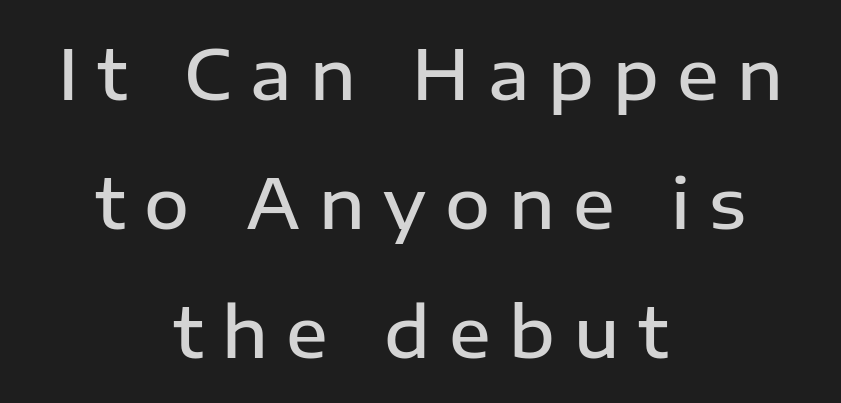
Proportional: the letters do not fall into vertical columns. This rendering features lettering with no underline. This is the regular roman posture of the typeface. Here the glyphs are tracked loosely, breaking word shapes into spaced letters. The face used here is a semibold: visibly heavier than regular, lighter than bold.
